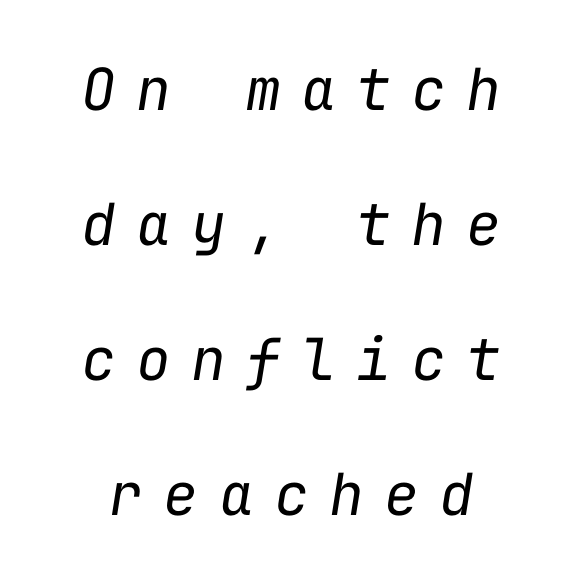
Q: Is the text bold? A: No.
Q: Is the text italic (slanted)? A: Yes, it leans right by about 9 degrees.
Q: Is the text underlined? A: No.
Q: Is the spacing between letters normal or unusually wide? A: Unusually wide.
Q: Is the spacing between lines tight, normal or loose? A: Loose.
Q: Width (condensed, normal, or wide)? A: Normal.
Q: Stroke contrast? A: Low.
Q: x-height? A: Medium.
Q: Monospaced? A: Yes.
